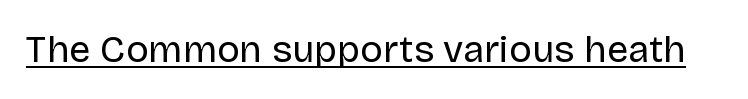
The image shows 38 px regular-weight sans-serif type, upright; set normal letter spacing, underlined; low stroke contrast and a large x-height.
